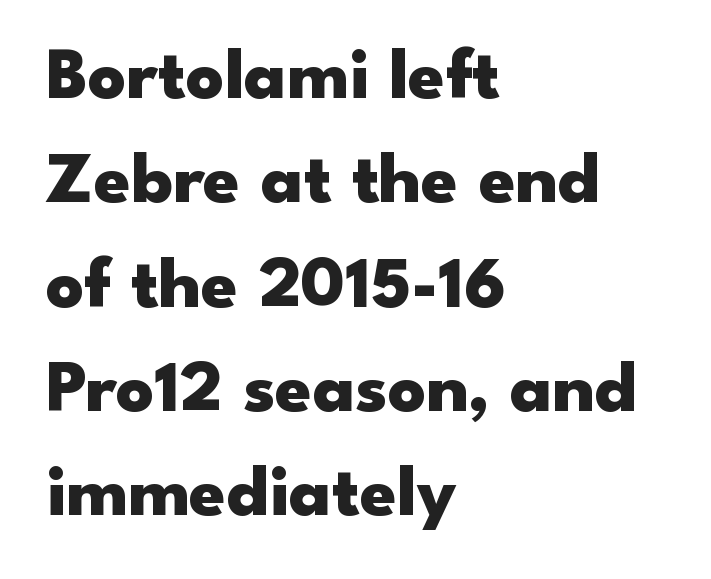
The image shows 74 px heavy, wide sans-serif type, upright; set left-aligned, normal line spacing (1.41x), normal letter spacing, not underlined; low stroke contrast and a small x-height.
